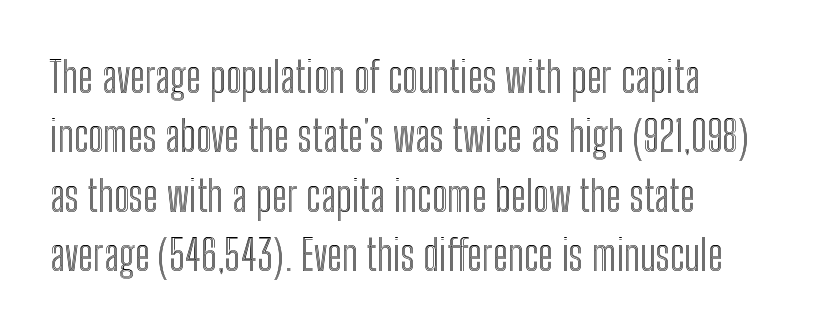
The image shows 43 px condensed type, upright; set left-aligned, normal line spacing (1.38x), normal letter spacing, not underlined; a medium x-height.
